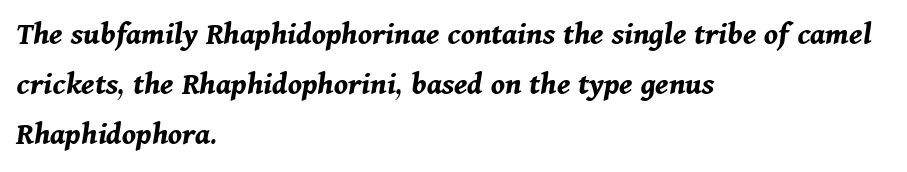
Leading: standard. Line beginnings align vertically; line endings do not. Do the characters align in a grid? No, the font is proportional. Unmarked baselines from the first word to the last. You can tell it's italic because the verticals aren't actually vertical. The letters sit at their default tracking, neither squeezed nor spread.
